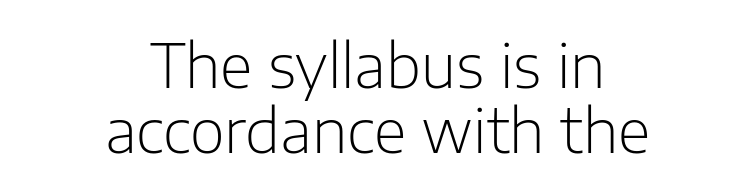
{"serif": "no", "italic": "no", "bold": "no", "weight": "light", "width": "normal", "stroke_contrast": "low", "x_height": "medium", "monospaced": "no", "underline": "no", "align": "center", "line_spacing": "tight", "line_spacing_ratio": 1.09, "letter_spacing": "normal", "letter_spacing_em": 0.0, "glyph_px": 60}
